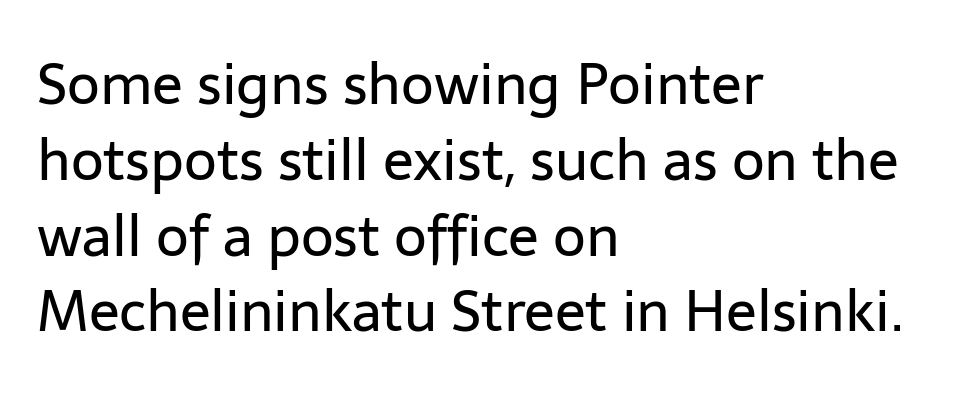
Each row of text sits above clean, open space. Where is the straight margin? On the left. This rendering employs a face without finishing strokes, i.e., a sans-serif. Spacing verdict: proportional, widths tailored to each character. Stems and bowls with no extra thickness — not bold.
